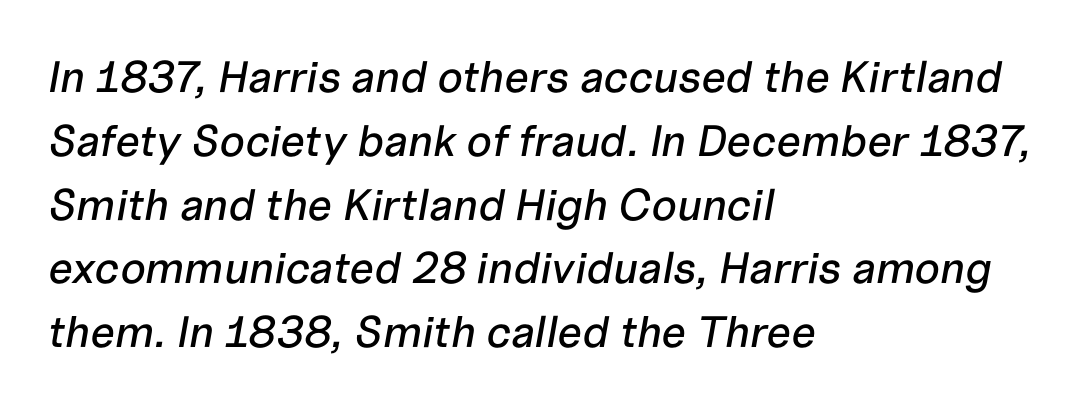
{"italic": "yes", "lean": "right", "slant_degrees": 10, "width": "normal", "stroke_contrast": "low", "x_height": "medium", "monospaced": "no", "underline": "no", "align": "left", "line_spacing": "normal", "line_spacing_ratio": 1.45, "letter_spacing": "normal", "letter_spacing_em": 0.0, "glyph_px": 44}
